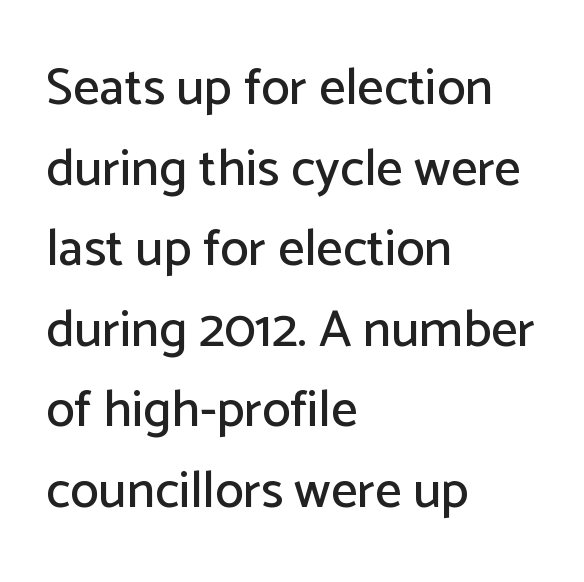
The image shows 52 px sans-serif type, upright; set left-aligned, normal line spacing (1.55x), normal letter spacing, not underlined; low stroke contrast and a medium x-height.
